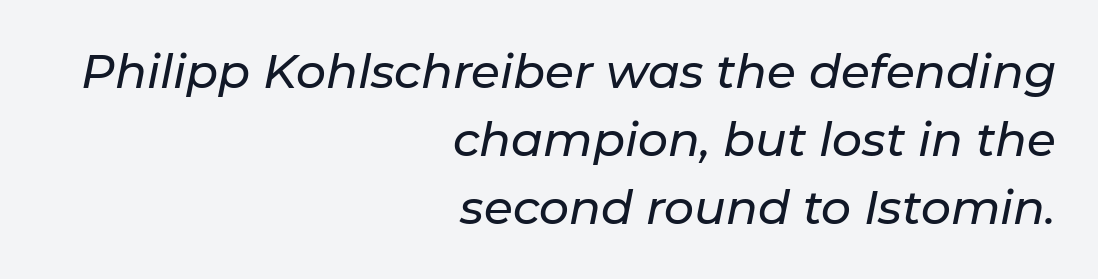
{"italic": "yes", "lean": "right", "slant_degrees": 11, "width": "normal", "stroke_contrast": "low", "x_height": "medium", "monospaced": "no", "underline": "no", "align": "right", "line_spacing": "normal", "line_spacing_ratio": 1.45, "letter_spacing": "normal", "letter_spacing_em": 0.0, "glyph_px": 47}
